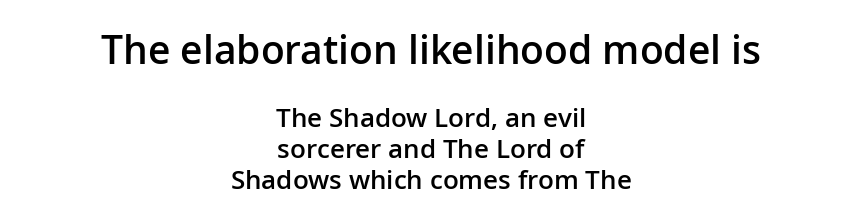
{"serif": "no", "italic": "no", "bold": "semi", "weight": "semibold", "width": "normal", "stroke_contrast": "low", "x_height": "medium", "monospaced": "no", "underline": "no", "align": "center", "line_spacing_ratio": 1.18, "letter_spacing": "normal", "letter_spacing_em": 0.0, "larger_block": "first", "size_ratio": 1.5, "glyph_px": 39}
